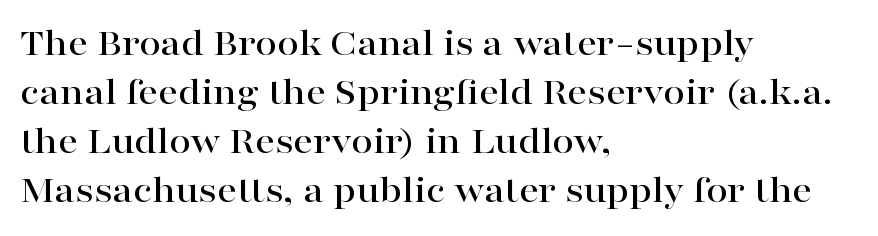
{"serif": "yes", "italic": "no", "width": "wide", "stroke_contrast": "high", "x_height": "medium", "monospaced": "no", "underline": "no", "align": "left", "line_spacing": "normal", "line_spacing_ratio": 1.26, "letter_spacing": "normal", "letter_spacing_em": 0.0, "glyph_px": 39}
